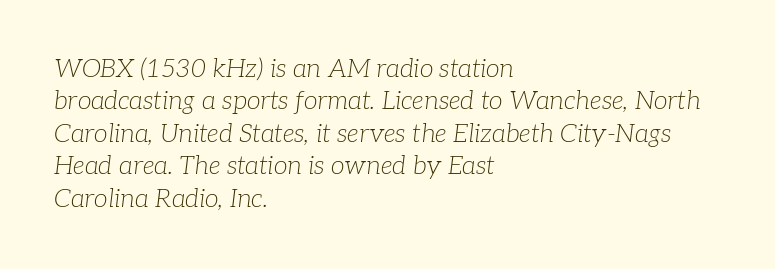
The image shows 25 px text type, italic (leaning right); set left-aligned, normal line spacing (1.3x), normal letter spacing, not underlined.
